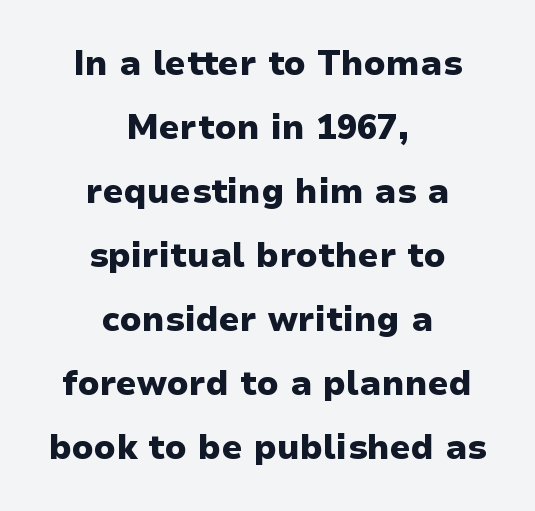
The image shows 34 px heavy sans-serif type, upright; set centered, line spacing 1.88x, normal letter spacing, not underlined; low stroke contrast and a medium x-height.
